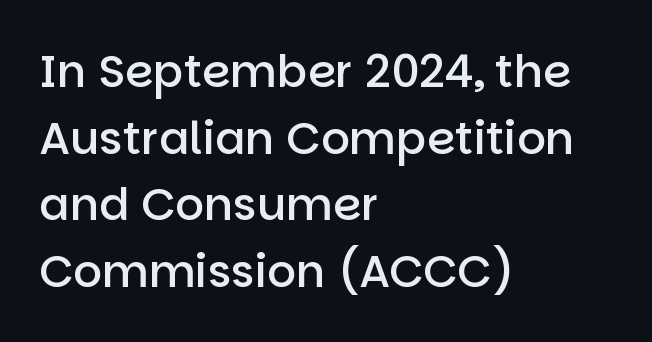
Upright lettering throughout. The specimen omits any rule beneath the text block's lines. The line texture is even and compact thanks to regular tracking. The block of text has a typical density, with ordinary space between rows. The passage shown is semibold, sitting just below true bold.
